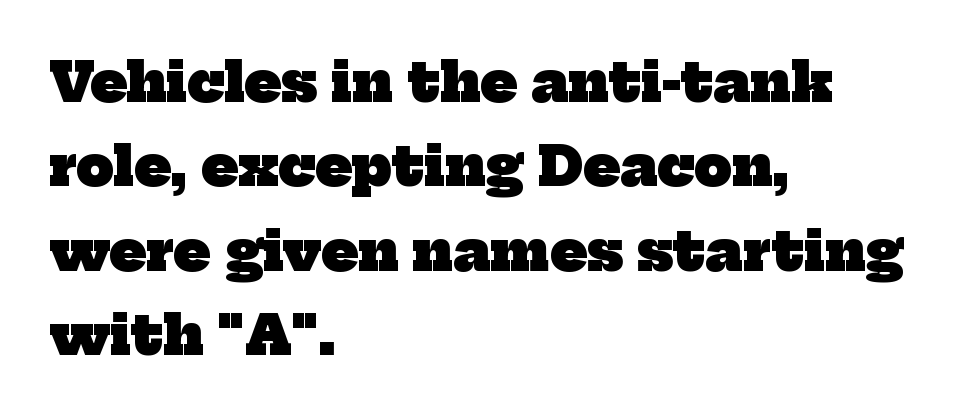
The image shows 53 px heavy serif type; set left-aligned, normal line spacing (1.59x), normal letter spacing, not underlined; low stroke contrast and a medium x-height.
